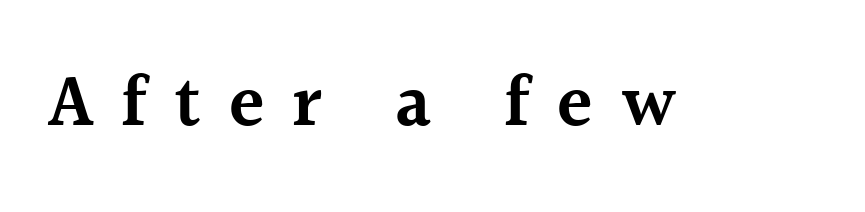
{"serif": "yes", "italic": "no", "bold": "semi", "weight": "semibold", "width": "normal", "x_height": "medium", "monospaced": "no", "underline": "no", "letter_spacing": "wide", "letter_spacing_em": 0.38, "glyph_px": 73}
